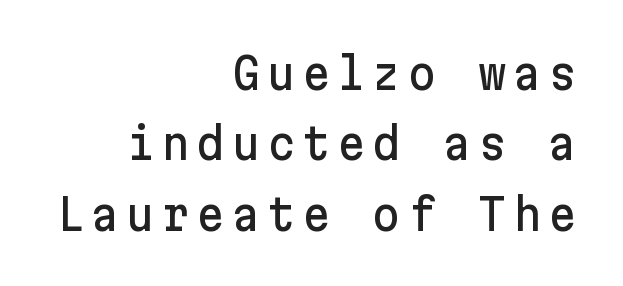
Q: Is the text italic (slanted)? A: No, it is upright.
Q: Is the typeface a serif or a sans-serif typeface? A: Sans-serif.
Q: Is the text underlined? A: No.
Q: How is the paragraph aligned? A: Right-aligned.
Q: Is the spacing between lines tight, normal or loose? A: Normal.
Q: Width (condensed, normal, or wide)? A: Normal.
Q: Stroke contrast? A: Low.
Q: x-height? A: Medium.
